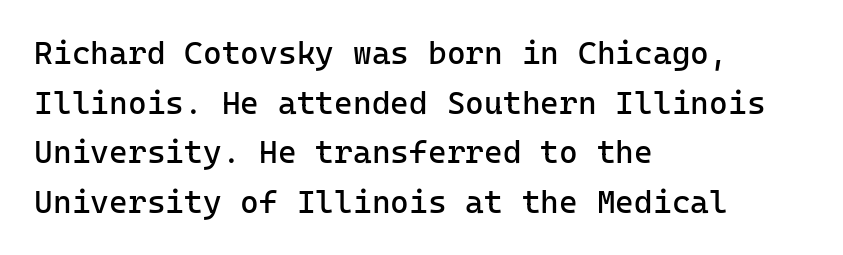
The letters sit at their default tracking, neither squeezed nor spread. The line-height multiplier appears to be the usual default. Stroke terminals: plain, sans-serif. The typeface has the unassuming heft of standard copy or less. The passage shown is typed in a monospace face where columns stay perfectly aligned.
